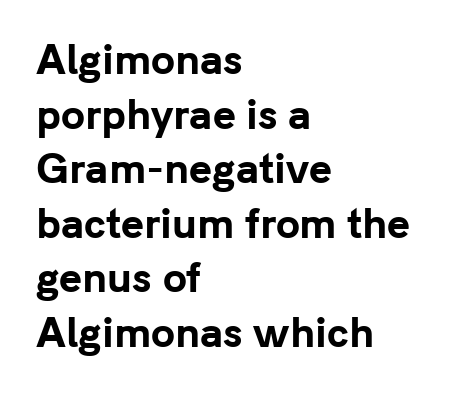
The image shows 39 px bold sans-serif type, upright; set left-aligned, normal line spacing (1.4x), normal letter spacing, not underlined; low stroke contrast and a medium x-height.
